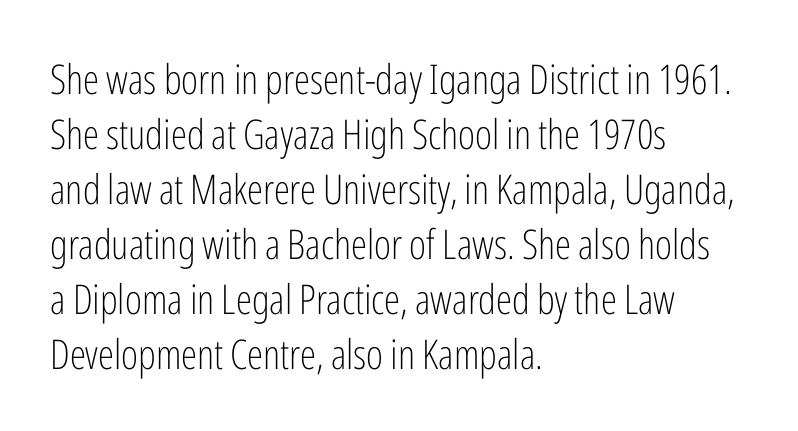
Q: Is the text bold? A: No.
Q: Is the text italic (slanted)? A: No, it is upright.
Q: Is the typeface a serif or a sans-serif typeface? A: Sans-serif.
Q: Is the text underlined? A: No.
Q: How is the paragraph aligned? A: Left-aligned.
Q: Is the spacing between letters normal or unusually wide? A: Normal.
Q: Is the spacing between lines tight, normal or loose? A: Normal.
Q: Width (condensed, normal, or wide)? A: Condensed.
Q: Stroke contrast? A: Low.
Q: x-height? A: Medium.
Q: Monospaced? A: No.
